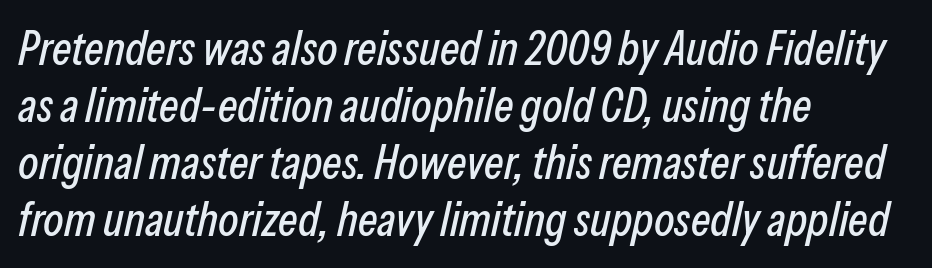
{"italic": "yes", "lean": "right", "slant_degrees": 13, "width": "condensed", "stroke_contrast": "low", "x_height": "medium", "monospaced": "no", "underline": "no", "align": "left", "line_spacing_ratio": 1.21, "letter_spacing": "normal", "letter_spacing_em": 0.0, "glyph_px": 47}
